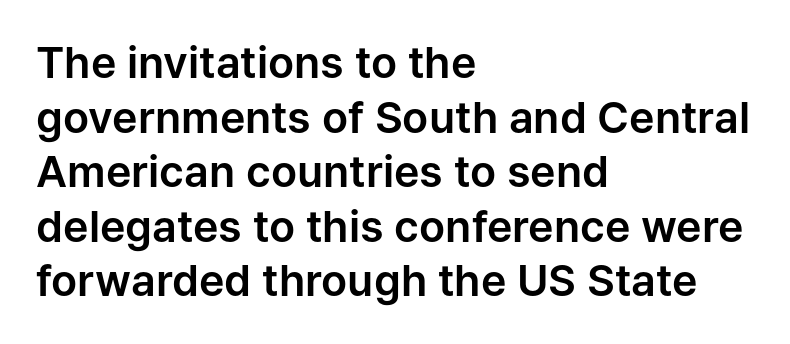
The image shows 43 px sans-serif type, upright; set left-aligned, normal line spacing (1.27x), normal letter spacing, not underlined; low stroke contrast and a medium x-height.
